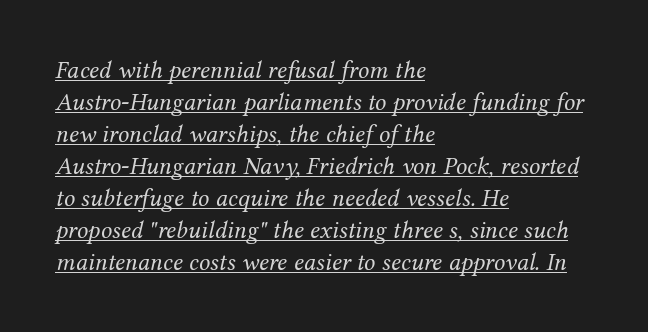
{"italic": "yes", "lean": "right", "slant_degrees": 12, "bold": "no", "underline": "yes", "align": "left", "line_spacing": "normal", "line_spacing_ratio": 1.28, "letter_spacing": "normal", "letter_spacing_em": 0.0, "glyph_px": 25}
